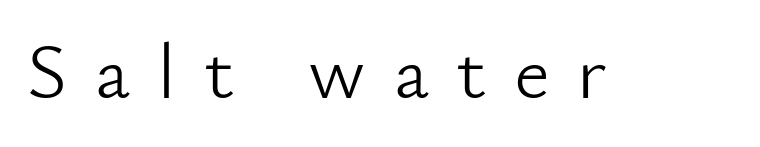
Q: Is the text bold? A: No.
Q: Is the text italic (slanted)? A: No, it is upright.
Q: Is the typeface a serif or a sans-serif typeface? A: Sans-serif.
Q: Is the text underlined? A: No.
Q: Is the spacing between letters normal or unusually wide? A: Unusually wide.
Q: Width (condensed, normal, or wide)? A: Normal.
Q: Stroke contrast? A: Low.
Q: x-height? A: Small.
Q: Monospaced? A: No.
